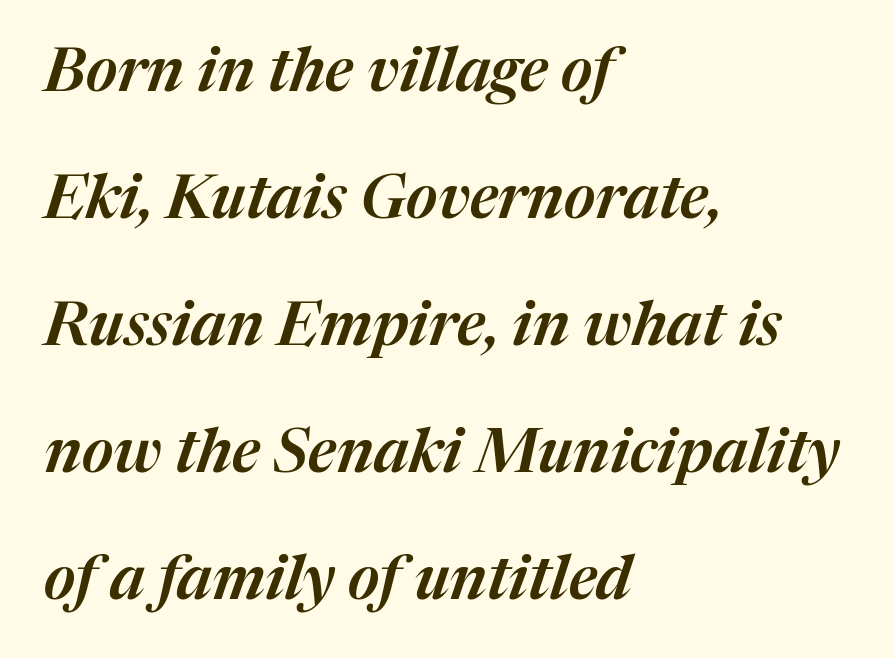
The image shows 61 px text type, italic (leaning right); set left-aligned, loose line spacing (2.08x), normal letter spacing, not underlined; medium stroke contrast and a medium x-height.
